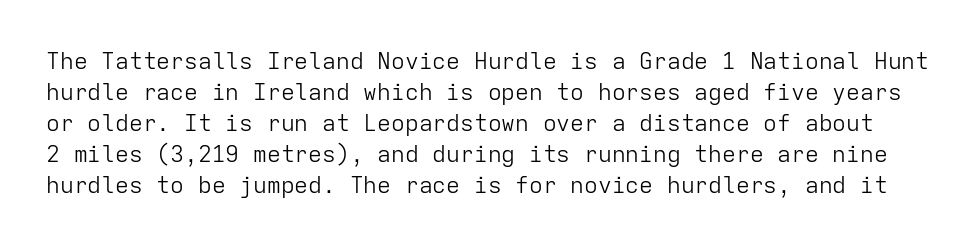
{"italic": "no", "bold": "no", "underline": "no", "line_spacing": "normal", "line_spacing_ratio": 1.35, "letter_spacing": "normal", "letter_spacing_em": 0.0, "glyph_px": 23}
